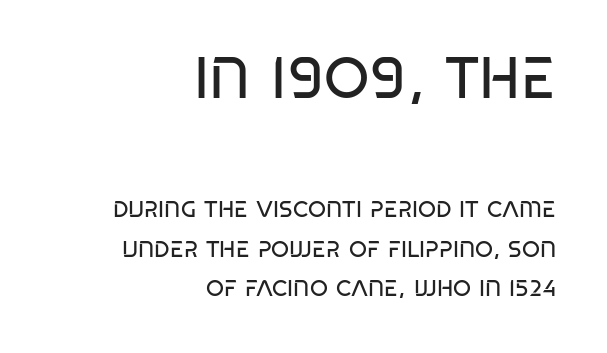
Right-aligned paragraph, ragged on the left. In this sample the first text group is rendered at the bigger scale. This sample has the flowing, uneven cadence of proportional lettering. Serif or sans? Sans — the stroke terminals are bare. Italic: no, the glyphs are upright roman.
